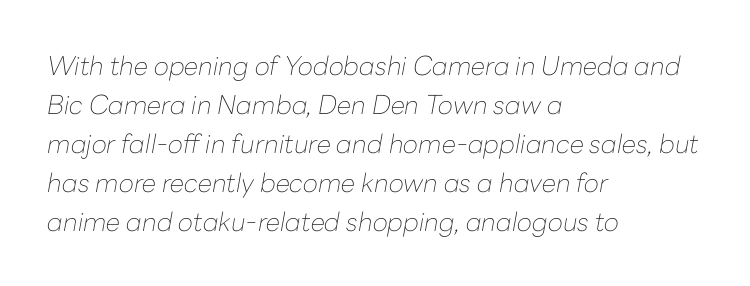
{"italic": "yes", "lean": "right", "slant_degrees": 10, "bold": "no", "underline": "no", "align": "left", "line_spacing": "normal", "line_spacing_ratio": 1.5, "letter_spacing": "normal", "letter_spacing_em": 0.0, "glyph_px": 26}
